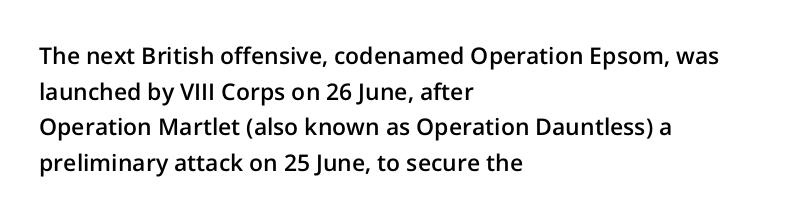
The image shows 23 px text type, upright; set left-aligned, normal line spacing (1.55x), normal letter spacing, not underlined.
